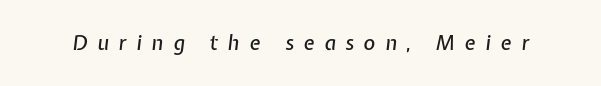
{"italic": "yes", "lean": "right", "slant_degrees": 7, "underline": "no", "letter_spacing": "wide", "letter_spacing_em": 0.49, "glyph_px": 20}
